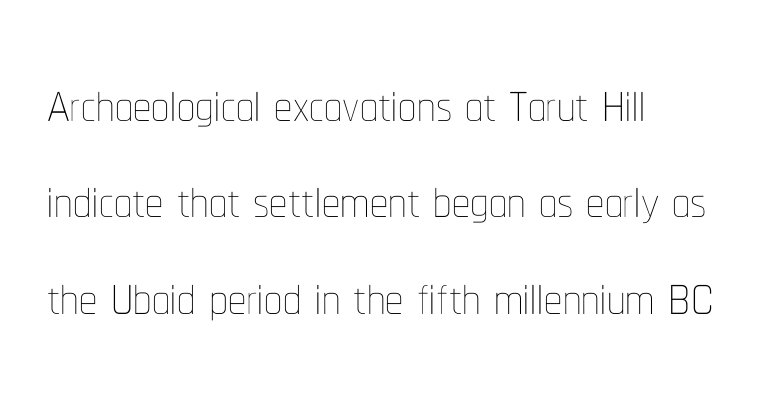
Honestly, there is no underline to notice here at all. Varying glyph widths throughout — classic text-font behaviour. Characters remain perfectly vertical along every line. The tracking reads as untouched default to a designer's eye.
